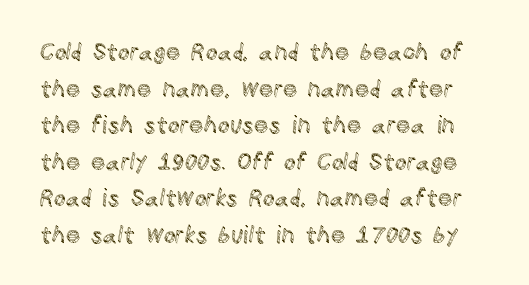
Any mark beneath the type? The region is blank. Summary of vertical rhythm: regular, with standard interline spacing. This sample uses plain, unmodified letter spacing.
